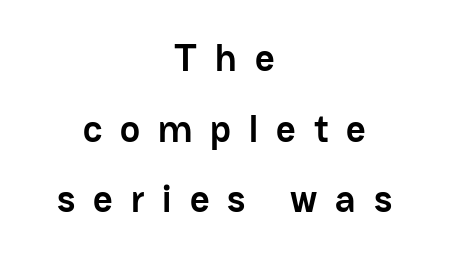
The image shows 38 px semibold sans-serif type, upright; set centered, line spacing 1.86x, unusually wide letter spacing (+0.47 em), not underlined; low stroke contrast and a medium x-height.
